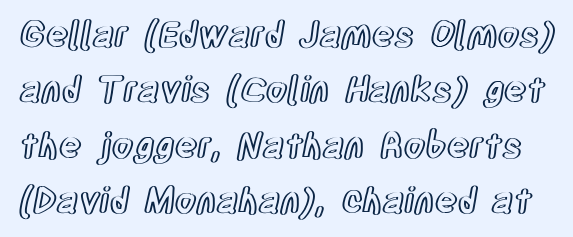
Q: Is the text italic (slanted)? A: Yes.
Q: Is the text underlined? A: No.
Q: Is the spacing between letters normal or unusually wide? A: Normal.
Q: Is the spacing between lines tight, normal or loose? A: Normal.
Q: Width (condensed, normal, or wide)? A: Condensed.
Q: x-height? A: Large.
Q: Monospaced? A: No.
